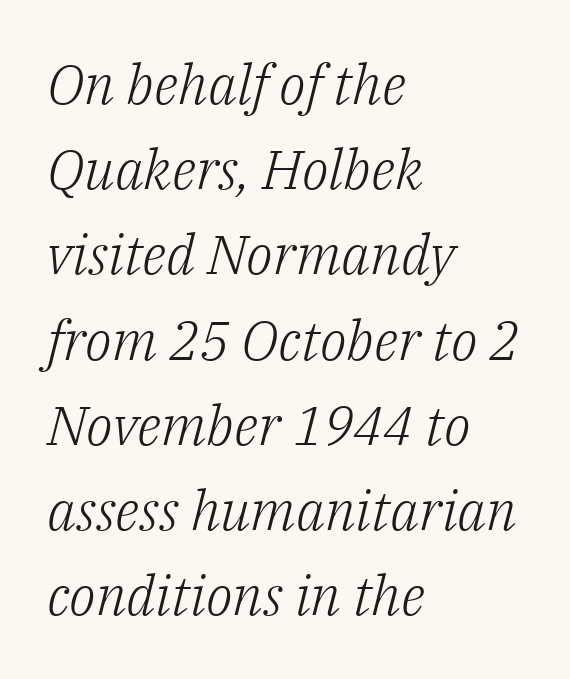
Q: Is the text bold? A: No.
Q: Is the text italic (slanted)? A: Yes, it leans right by about 14 degrees.
Q: Is the typeface a serif or a sans-serif typeface? A: Serif.
Q: Is the text underlined? A: No.
Q: How is the paragraph aligned? A: Left-aligned.
Q: Is the spacing between letters normal or unusually wide? A: Normal.
Q: Is the spacing between lines tight, normal or loose? A: Normal.
Q: Width (condensed, normal, or wide)? A: Normal.
Q: Stroke contrast? A: Low.
Q: x-height? A: Medium.
Q: Monospaced? A: No.
